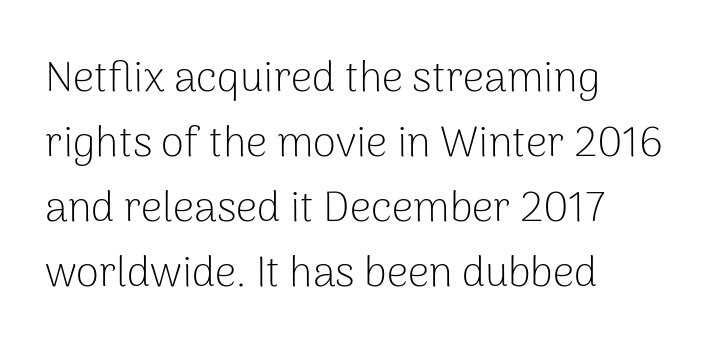
The image shows 42 px light sans-serif type, upright; set left-aligned, normal line spacing (1.55x), normal letter spacing, not underlined; low stroke contrast and a medium x-height.
